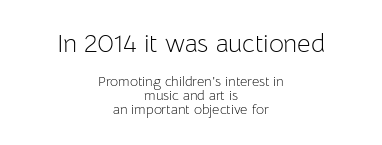
Standard letterfit; no display-style spreading of the glyphs. The font's upright variant was chosen for this text. Weight: regular or lighter. In CSS terms this would be text-align: center. The passage shown is not underscored anywhere. The vertical gap from one line to the next is small.
